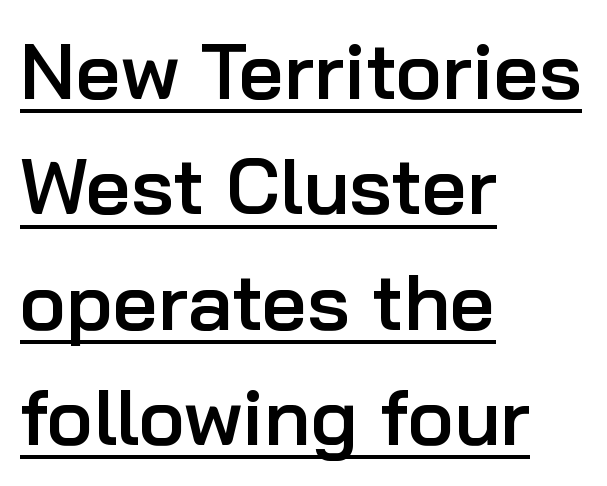
Q: Is the text bold? A: Semi-bold.
Q: Is the text italic (slanted)? A: No, it is upright.
Q: Is the typeface a serif or a sans-serif typeface? A: Sans-serif.
Q: Is the text underlined? A: Yes.
Q: How is the paragraph aligned? A: Left-aligned.
Q: Is the spacing between letters normal or unusually wide? A: Normal.
Q: Is the spacing between lines tight, normal or loose? A: Normal.
Q: Width (condensed, normal, or wide)? A: Normal.
Q: Stroke contrast? A: Low.
Q: x-height? A: Medium.
Q: Monospaced? A: No.
